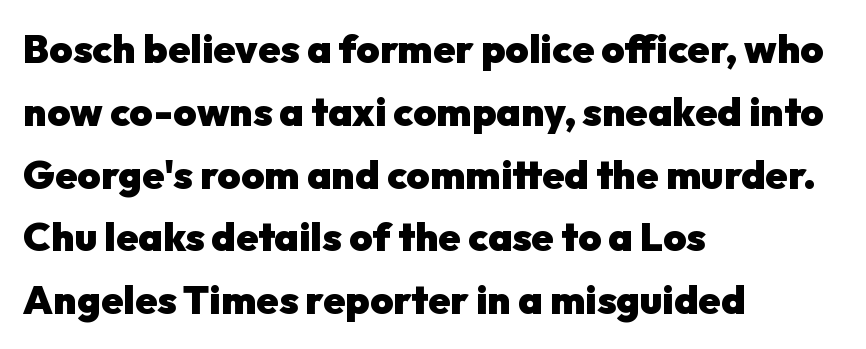
Heavy, bold letterforms. A student would call this left alignment; a typographer would say flush left, rag right. Check under the words: just untouched page. The typeface chosen for these lines omits serifs. A typesetter would call this proportional, since set widths differ per character.
